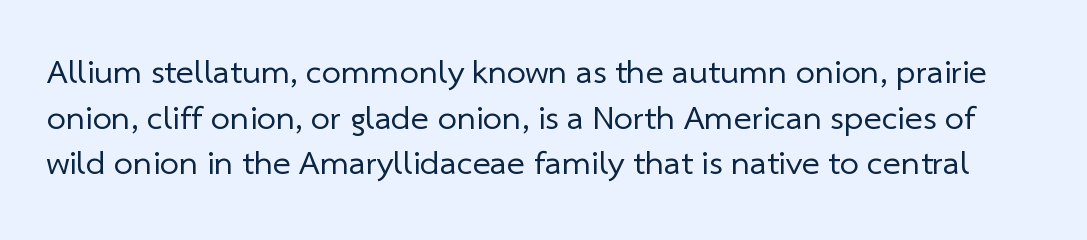
Q: Is the text bold? A: No.
Q: Is the typeface a serif or a sans-serif typeface? A: Sans-serif.
Q: Is the text underlined? A: No.
Q: Is the spacing between letters normal or unusually wide? A: Normal.
Q: Is the spacing between lines tight, normal or loose? A: Normal.
Q: Width (condensed, normal, or wide)? A: Normal.
Q: Stroke contrast? A: Low.
Q: x-height? A: Medium.
Q: Monospaced? A: No.
